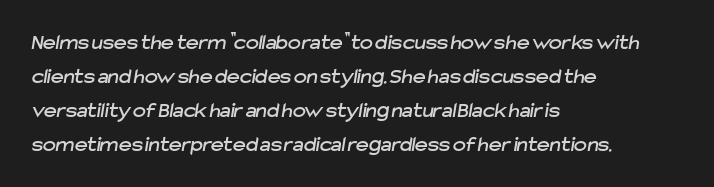
Q: Is the text underlined? A: No.
Q: How is the paragraph aligned? A: Left-aligned.
Q: Is the spacing between letters normal or unusually wide? A: Normal.
Q: Is the spacing between lines tight, normal or loose? A: Normal.
